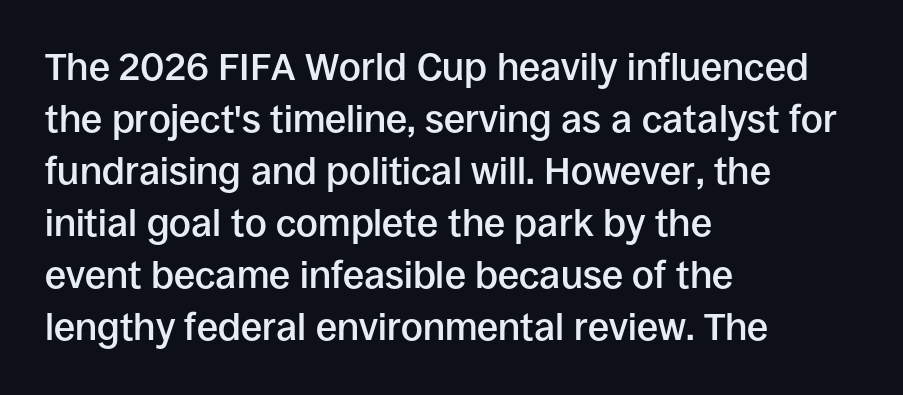
Q: Is the text bold? A: Semi-bold.
Q: Is the text italic (slanted)? A: No, it is upright.
Q: Is the typeface a serif or a sans-serif typeface? A: Sans-serif.
Q: Is the text underlined? A: No.
Q: How is the paragraph aligned? A: Left-aligned.
Q: Is the spacing between letters normal or unusually wide? A: Normal.
Q: Is the spacing between lines tight, normal or loose? A: Normal.
Q: Width (condensed, normal, or wide)? A: Normal.
Q: Stroke contrast? A: Low.
Q: x-height? A: Large.
Q: Monospaced? A: No.
